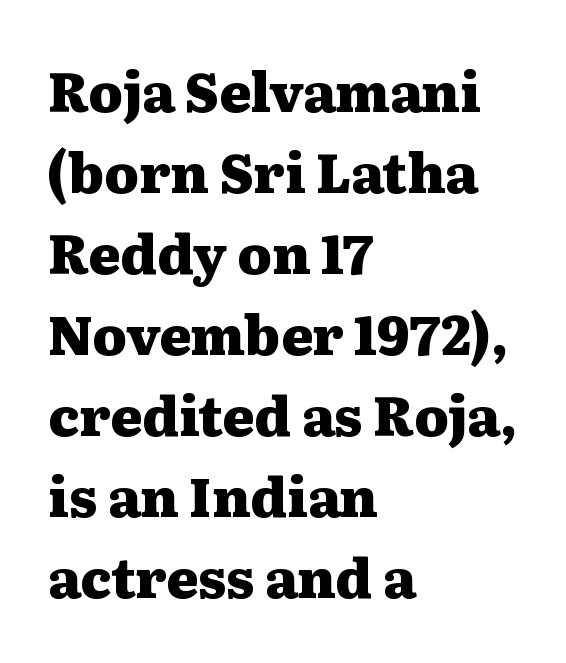
{"serif": "yes", "italic": "no", "bold": "yes", "weight": "heavy", "width": "wide", "stroke_contrast": "medium", "x_height": "medium", "monospaced": "no", "underline": "no", "align": "left", "line_spacing": "normal", "line_spacing_ratio": 1.5, "letter_spacing": "normal", "letter_spacing_em": 0.0, "glyph_px": 54}
